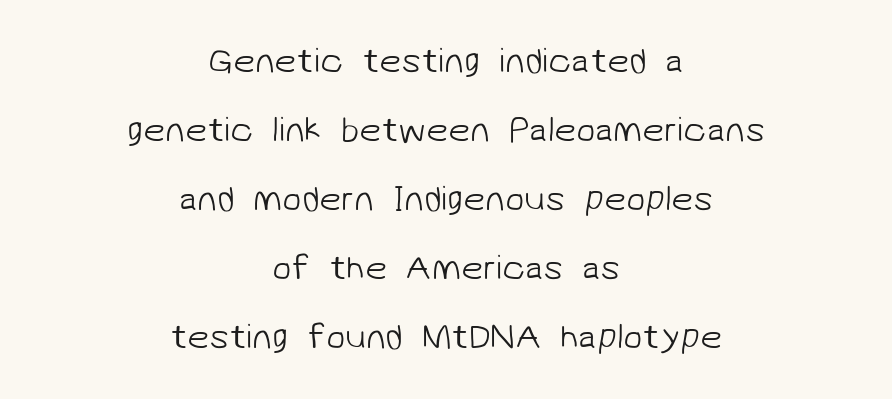
Q: Is the text bold? A: No.
Q: Is the typeface a serif or a sans-serif typeface? A: Sans-serif.
Q: Is the text underlined? A: No.
Q: How is the paragraph aligned? A: Centered.
Q: Is the spacing between letters normal or unusually wide? A: Normal.
Q: Is the spacing between lines tight, normal or loose? A: Loose.
Q: Width (condensed, normal, or wide)? A: Normal.
Q: Stroke contrast? A: Low.
Q: x-height? A: Medium.
Q: Monospaced? A: No.
